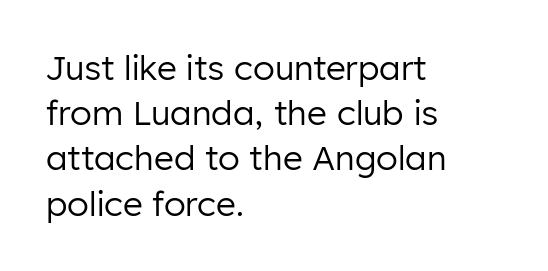
The image shows 34 px regular-weight sans-serif type, upright; set left-aligned, normal line spacing (1.33x), normal letter spacing, not underlined; low stroke contrast and a medium x-height.
